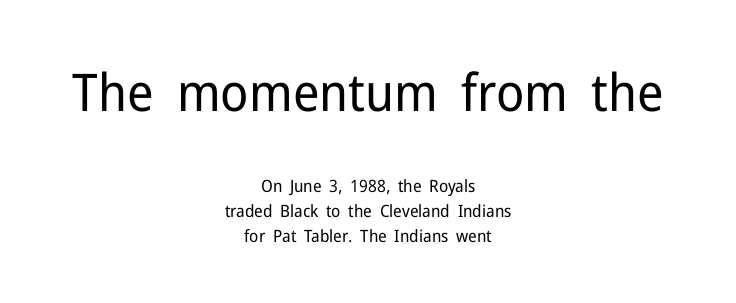
Q: Is the text bold? A: No.
Q: Is the text italic (slanted)? A: No, it is upright.
Q: Is the typeface a serif or a sans-serif typeface? A: Sans-serif.
Q: Is the text underlined? A: No.
Q: How is the paragraph aligned? A: Centered.
Q: Is the spacing between letters normal or unusually wide? A: Normal.
Q: Is the spacing between lines tight, normal or loose? A: Normal.
Q: Which block of text is set in a larger size, the first (top) or the second (bottom)? A: The first (top) one.
Q: Width (condensed, normal, or wide)? A: Normal.
Q: Stroke contrast? A: Low.
Q: x-height? A: Medium.
Q: Monospaced? A: No.
